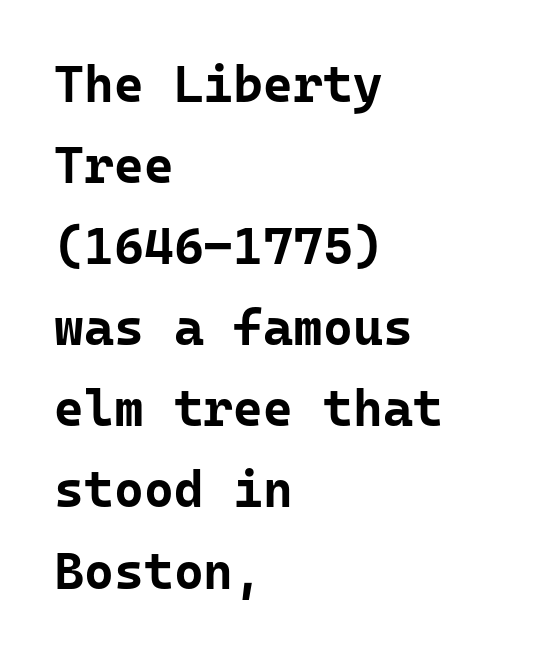
The image shows 51 px bold sans-serif type, upright, monospaced; set left-aligned, normal line spacing (1.59x), normal letter spacing, not underlined; low stroke contrast and a medium x-height.
